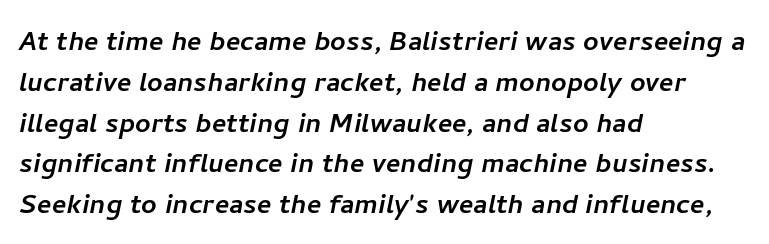
The area under the type is left untouched. Font category for this specimen: sans-serif. You could not count columns in this text — the font is proportionally spaced. The text block is weighted toward the left margin, trailing off unevenly rightward. You could call the tracking neutral — neither tight nor loose.
